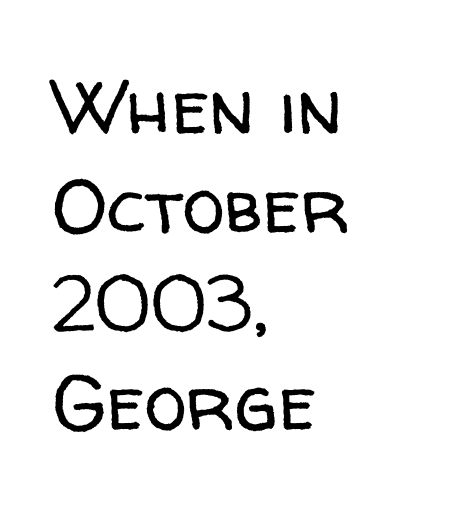
Q: Is the text bold? A: No.
Q: Is the text italic (slanted)? A: No, it is upright.
Q: Is the typeface a serif or a sans-serif typeface? A: Sans-serif.
Q: Is the text underlined? A: No.
Q: How is the paragraph aligned? A: Left-aligned.
Q: Is the spacing between letters normal or unusually wide? A: Normal.
Q: Is the spacing between lines tight, normal or loose? A: Normal.
Q: Width (condensed, normal, or wide)? A: Normal.
Q: Stroke contrast? A: Low.
Q: x-height? A: Medium.
Q: Monospaced? A: No.
